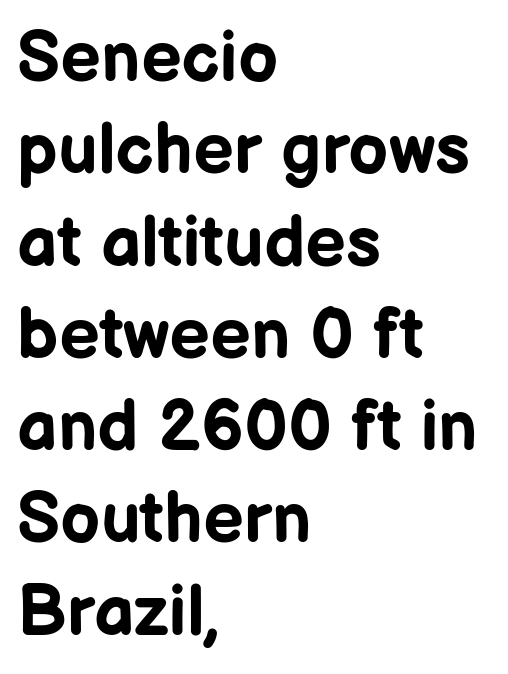
The strokes are fattened all the way to bold. Is this a fixed-width face? No — the glyphs have proportional, varying widths. Italic: no, the glyphs are upright roman. In CSS terms this would be text-align: left. These lines sit exactly where default settings would place them.
